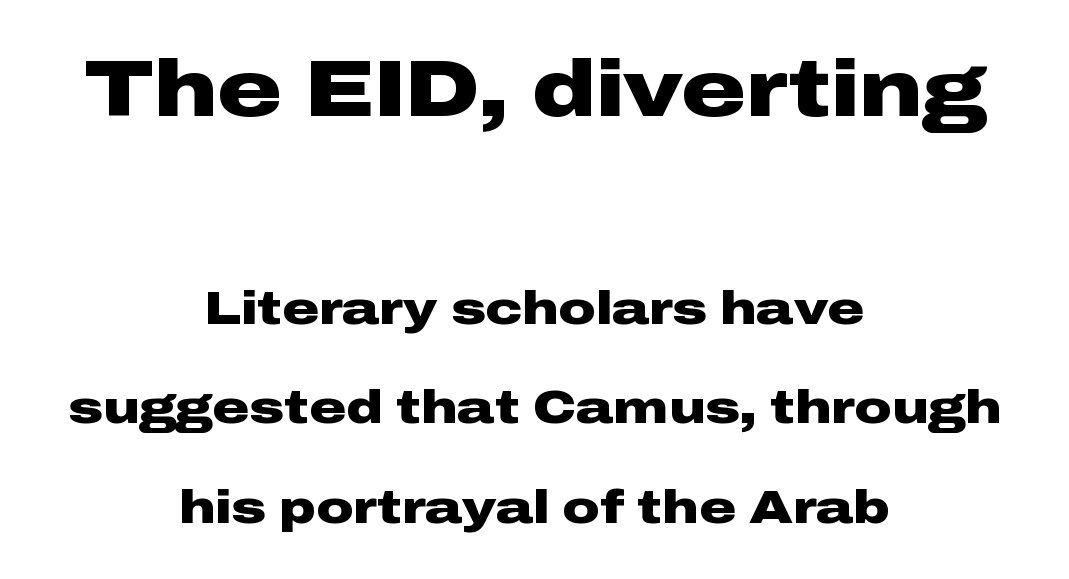
{"serif": "no", "italic": "no", "bold": "yes", "weight": "heavy", "width": "wide", "stroke_contrast": "low", "x_height": "medium", "monospaced": "no", "underline": "no", "align": "center", "line_spacing": "loose", "line_spacing_ratio": 2.17, "letter_spacing": "normal", "letter_spacing_em": 0.0, "larger_block": "first", "size_ratio": 1.74, "glyph_px": 80}
